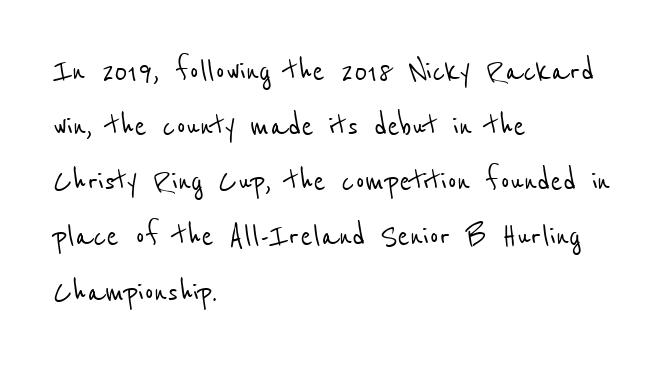
One-word summary of the alignment: left. Anything drawn beneath the words? Only blank space. The tracking reads as untouched default to a designer's eye. Evenly set lines give the paragraph a standard silhouette. You could not count columns in this text — the font is proportionally spaced. Is this a sans? Yes — the strokes have no serifs.
